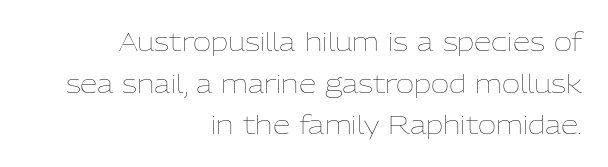
Q: Is the text bold? A: No.
Q: Is the text italic (slanted)? A: No, it is upright.
Q: Is the text underlined? A: No.
Q: How is the paragraph aligned? A: Right-aligned.
Q: Is the spacing between letters normal or unusually wide? A: Normal.
Q: Is the spacing between lines tight, normal or loose? A: Normal.
